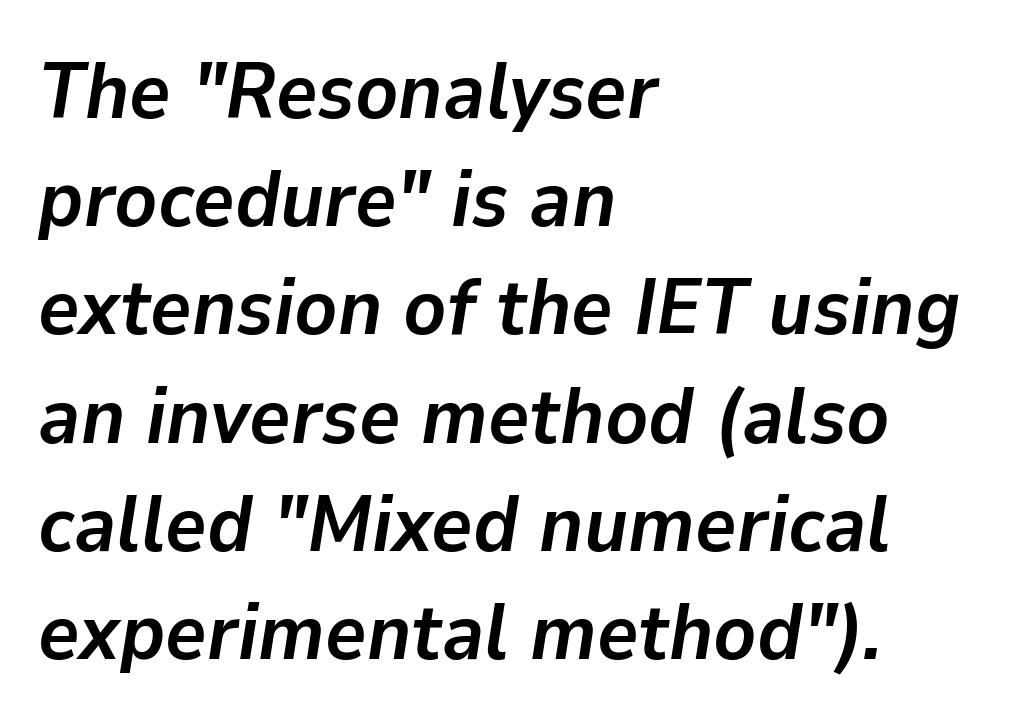
The image shows 79 px semibold type, italic (leaning right); set left-aligned, normal line spacing (1.37x), normal letter spacing, not underlined; low stroke contrast and a medium x-height.
